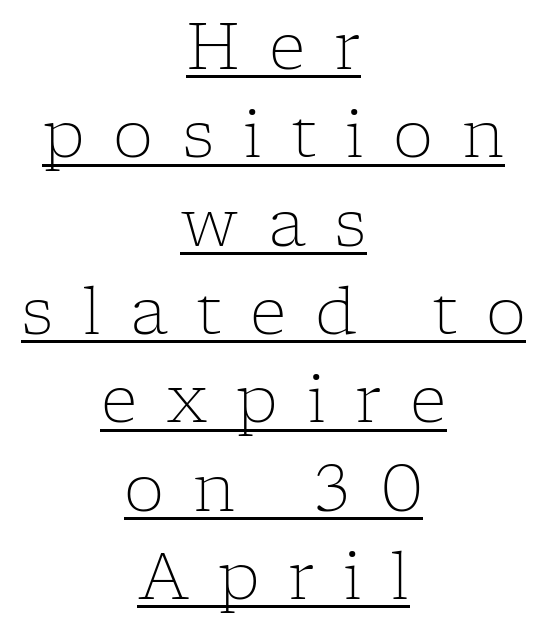
The paragraph has two soft edges and a firm central axis. Rendered with straight, roman letterforms. Students, observe the line beneath the letters — that is underlining. Regarding leading, the lines here are spaced in the standard way. Do the characters align in a grid? No, the font is proportional. The characters display serif detailing at their extremities.
